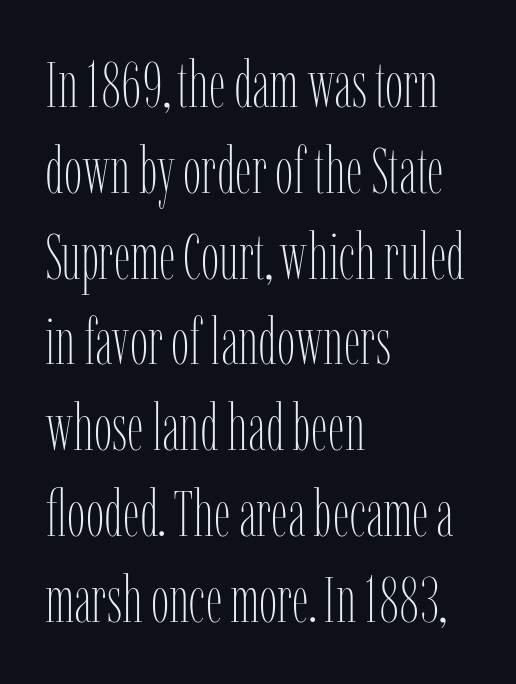
{"italic": "no", "bold": "no", "weight": "thin", "width": "condensed", "stroke_contrast": "low", "x_height": "medium", "monospaced": "no", "underline": "no", "align": "left", "line_spacing": "normal", "line_spacing_ratio": 1.32, "letter_spacing": "normal", "letter_spacing_em": 0.0, "glyph_px": 65}
